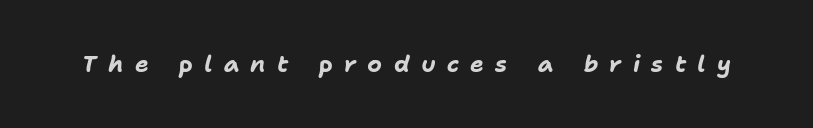
The image shows 23 px bold type, italic (leaning right); set unusually wide letter spacing (+0.49 em), not underlined.
